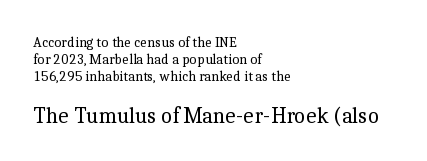
{"italic": "no", "bold": "no", "underline": "no", "align": "left", "line_spacing_ratio": 1.22, "letter_spacing": "normal", "letter_spacing_em": 0.0, "larger_block": "second", "size_ratio": 1.57, "glyph_px": 22}
